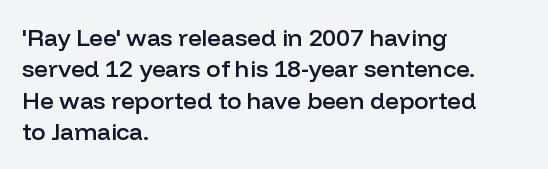
The image shows 24 px text type, upright; set left-aligned, normal line spacing (1.31x), normal letter spacing, not underlined.
